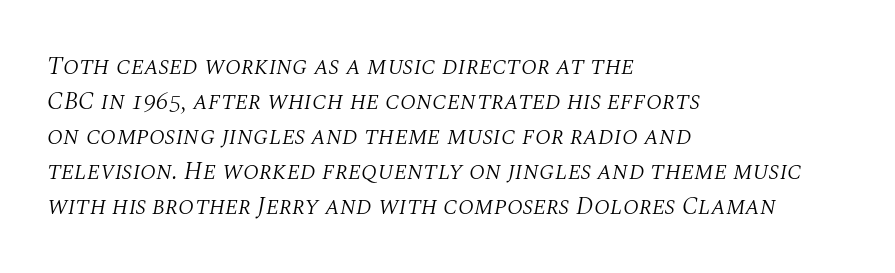
Q: Is the text bold? A: No.
Q: Is the text italic (slanted)? A: Yes, it leans right by about 10 degrees.
Q: Is the text underlined? A: No.
Q: How is the paragraph aligned? A: Left-aligned.
Q: Is the spacing between letters normal or unusually wide? A: Normal.
Q: Is the spacing between lines tight, normal or loose? A: Normal.
